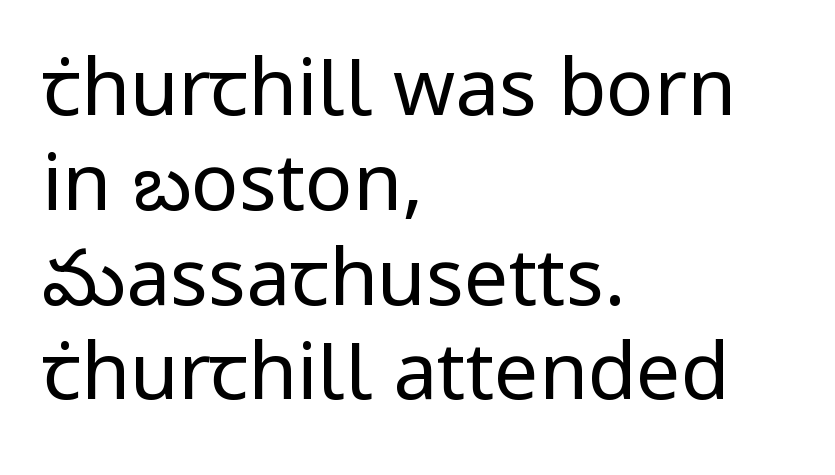
{"serif": "no", "italic": "no", "bold": "no", "weight": "regular", "width": "normal", "stroke_contrast": "low", "x_height": "medium", "monospaced": "no", "underline": "no", "align": "left", "line_spacing_ratio": 1.2, "letter_spacing": "normal", "letter_spacing_em": 0.0, "glyph_px": 79}
